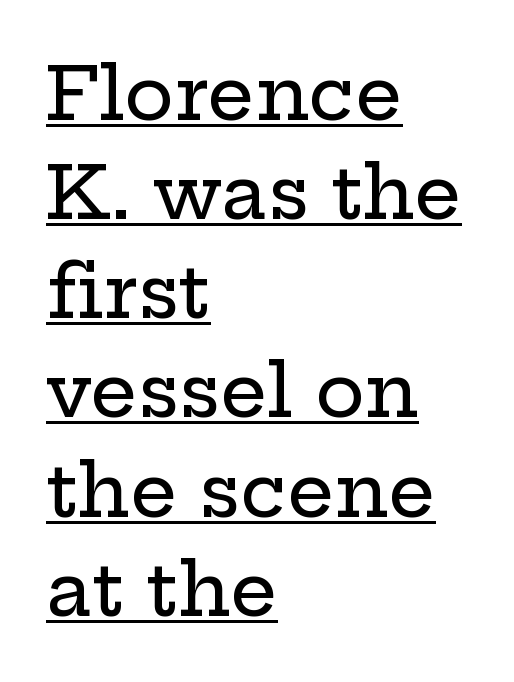
{"serif": "yes", "italic": "no", "width": "wide", "stroke_contrast": "low", "x_height": "medium", "monospaced": "no", "underline": "yes", "align": "left", "line_spacing": "normal", "line_spacing_ratio": 1.34, "letter_spacing": "normal", "letter_spacing_em": 0.0, "glyph_px": 74}
